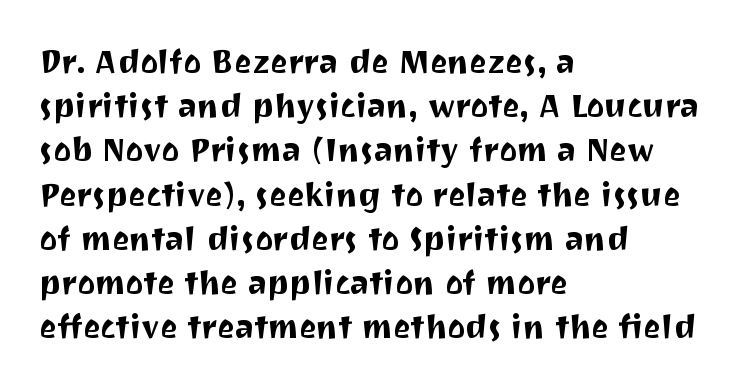
{"serif": "no", "italic": "no", "width": "normal", "stroke_contrast": "medium", "x_height": "medium", "monospaced": "no", "underline": "no", "align": "left", "line_spacing": "normal", "line_spacing_ratio": 1.34, "letter_spacing": "normal", "letter_spacing_em": 0.0, "glyph_px": 33}
